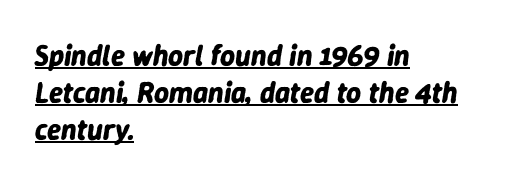
Horizontal alignment here is leftward, the default for most running prose. Varying glyph widths throughout — classic text-font behaviour. The string is rendered with underlining switched on. Slant detected: the letters are inclined. What stands out about the letter spacing? Nothing — it is the standard amount.
